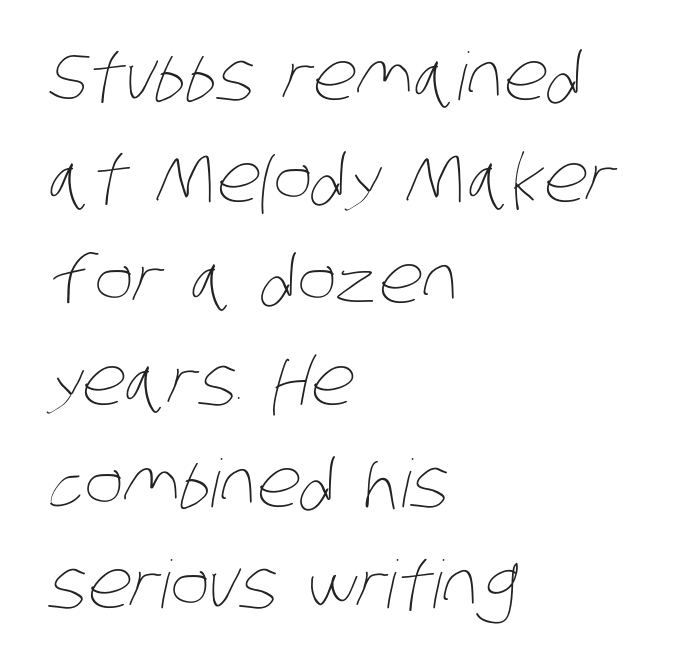
Q: Is the text bold? A: No.
Q: Is the text underlined? A: No.
Q: How is the paragraph aligned? A: Left-aligned.
Q: Is the spacing between letters normal or unusually wide? A: Normal.
Q: Is the spacing between lines tight, normal or loose? A: Normal.
Q: Width (condensed, normal, or wide)? A: Condensed.
Q: Stroke contrast? A: Low.
Q: x-height? A: Large.
Q: Monospaced? A: No.
